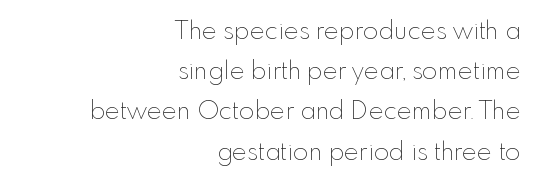
The image shows 25 px text type, upright; set right-aligned, normal line spacing (1.61x), normal letter spacing, not underlined.
